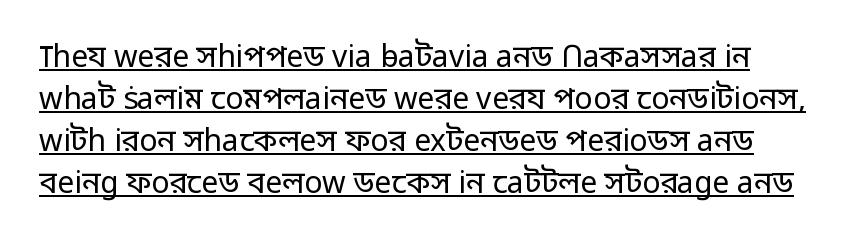
The image shows 30 px regular-weight sans-serif type, upright; set normal line spacing (1.4x), normal letter spacing, underlined; low stroke contrast and a medium x-height.
